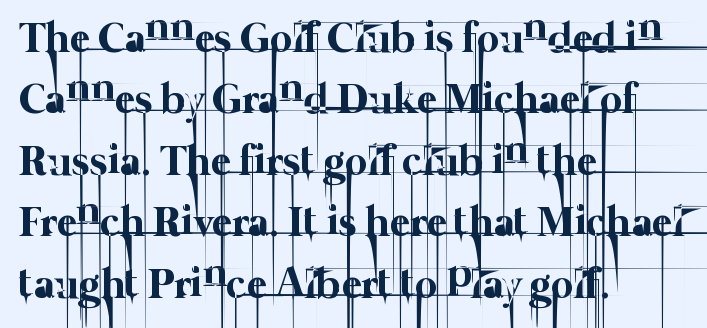
The image shows 43 px thin type; set left-aligned, normal line spacing (1.43x), normal letter spacing, not underlined; low stroke contrast and a medium x-height.
